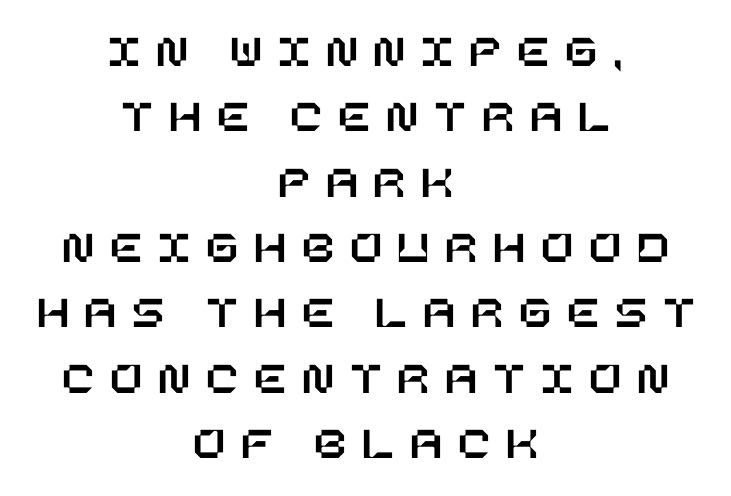
{"italic": "no", "width": "normal", "stroke_contrast": "low", "x_height": "large", "underline": "no", "align": "center", "line_spacing": "normal", "line_spacing_ratio": 1.39, "letter_spacing": "wide", "letter_spacing_em": 0.34, "glyph_px": 47}
